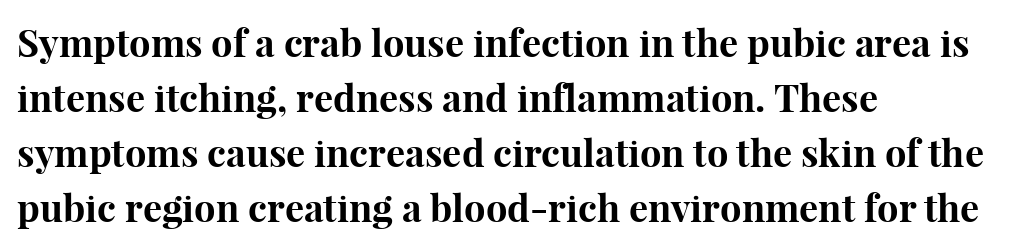
The type is set solid horizontally, with unmodified tracking. The lines in this sample share a left origin and differ only in where they stop. The strokes are fattened all the way to bold. Varying glyph widths throughout — classic text-font behaviour. Serif or sans? Serif — the stroke terminals have little feet. Posture: straight, roman, zero tilt.
